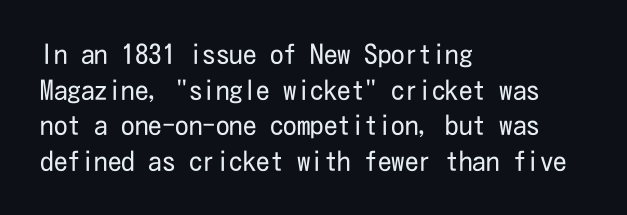
{"italic": "no", "bold": "no", "underline": "no", "align": "left", "line_spacing": "normal", "line_spacing_ratio": 1.32, "letter_spacing": "normal", "letter_spacing_em": 0.0, "glyph_px": 27}
